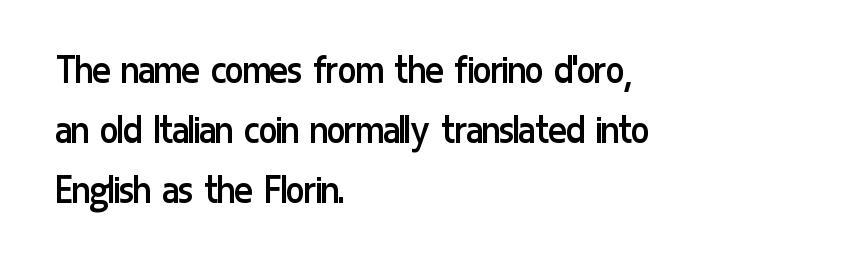
Normally led — the rows are evenly, conventionally spaced. The weight tops out at a normal text grade. You can tell from the bare stems that sans-serif type was used. When letters stand straight like this, we call the style roman or upright. Short note: letters normally spaced.
